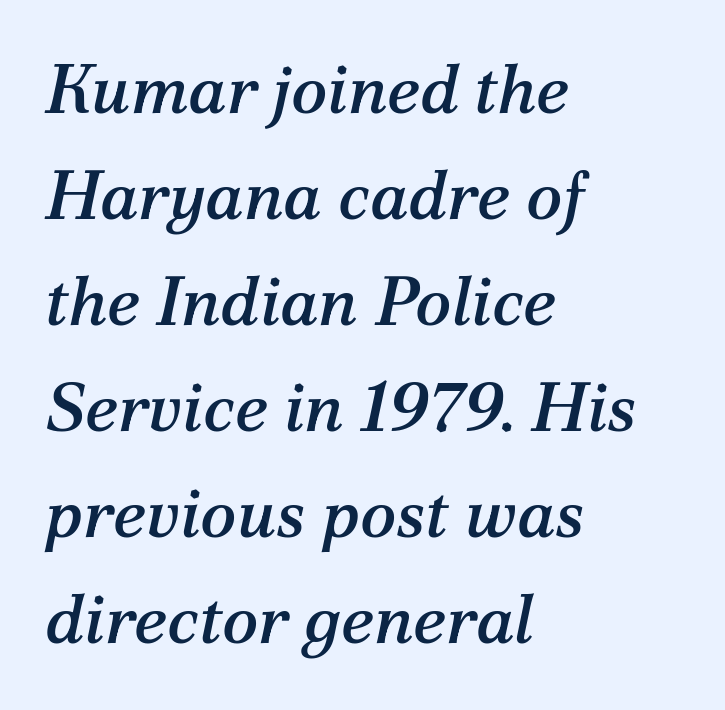
Q: Is the text italic (slanted)? A: Yes, it leans right by about 12 degrees.
Q: Is the typeface a serif or a sans-serif typeface? A: Serif.
Q: Is the text underlined? A: No.
Q: How is the paragraph aligned? A: Left-aligned.
Q: Is the spacing between letters normal or unusually wide? A: Normal.
Q: Is the spacing between lines tight, normal or loose? A: Normal.
Q: Width (condensed, normal, or wide)? A: Normal.
Q: Stroke contrast? A: Medium.
Q: x-height? A: Medium.
Q: Monospaced? A: No.
